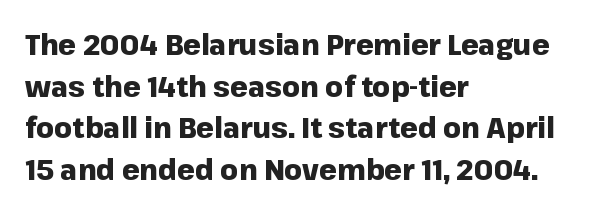
The image shows 28 px heavy sans-serif type, upright; set left-aligned, normal line spacing (1.49x), normal letter spacing, not underlined; low stroke contrast and a medium x-height.
